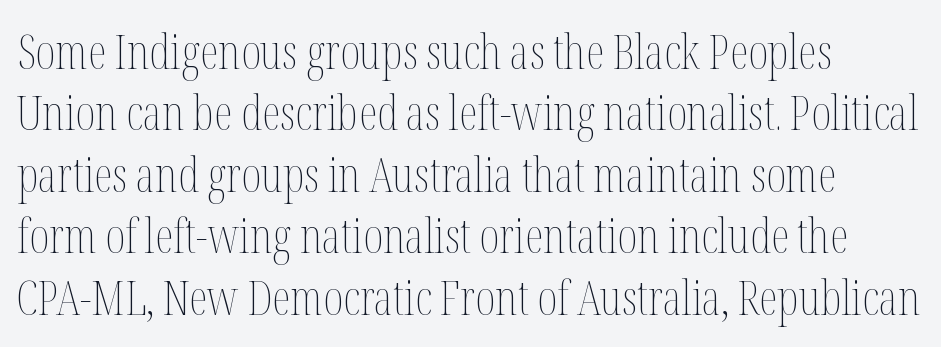
The image shows 48 px thin, condensed type, upright; set left-aligned, normal line spacing (1.28x), normal letter spacing, not underlined; medium stroke contrast and a medium x-height.
